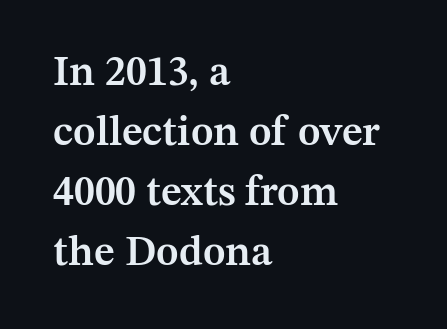
{"serif": "yes", "italic": "no", "bold": "semi", "weight": "semibold", "width": "normal", "stroke_contrast": "medium", "x_height": "medium", "monospaced": "no", "underline": "no", "align": "left", "line_spacing": "normal", "line_spacing_ratio": 1.43, "letter_spacing": "normal", "letter_spacing_em": 0.0, "glyph_px": 42}
